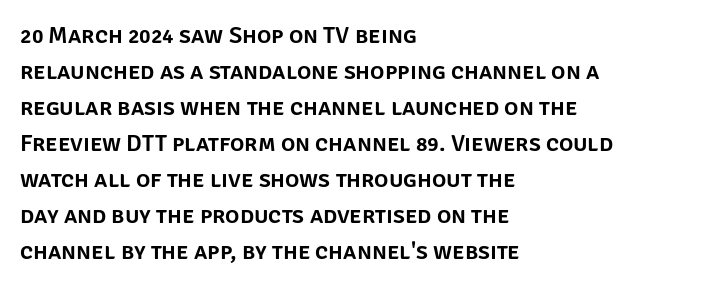
You can tell it's not italic because the verticals are truly vertical. Whoever set this chose a conventional vertical rhythm. The line texture is even and compact thanks to regular tracking. Each row of text sits above clean, open space.
